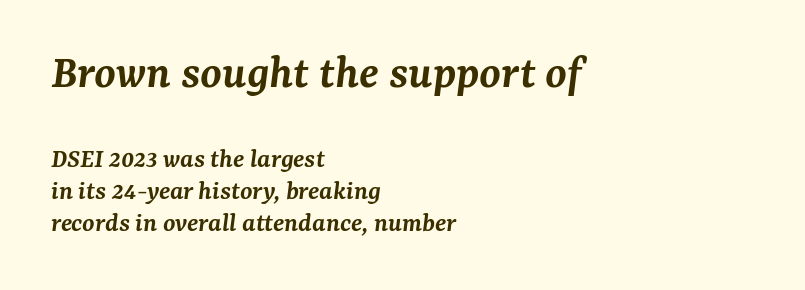
The image shows 49 px semibold serif type, italic (leaning right); set left-aligned, tight line spacing (1.14x), normal letter spacing, not underlined; the first (top) block is 1.75x larger; medium stroke contrast and a medium x-height.
